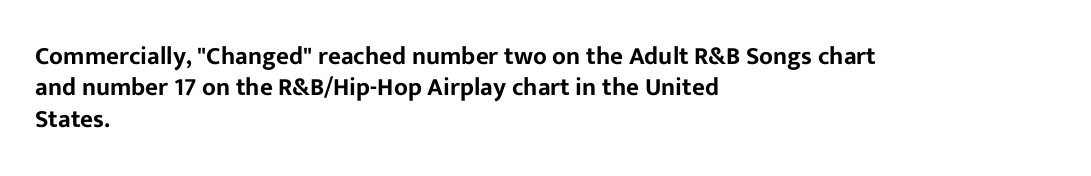
{"italic": "no", "underline": "no", "align": "left", "line_spacing": "normal", "line_spacing_ratio": 1.26, "letter_spacing": "normal", "letter_spacing_em": 0.0, "glyph_px": 25}
